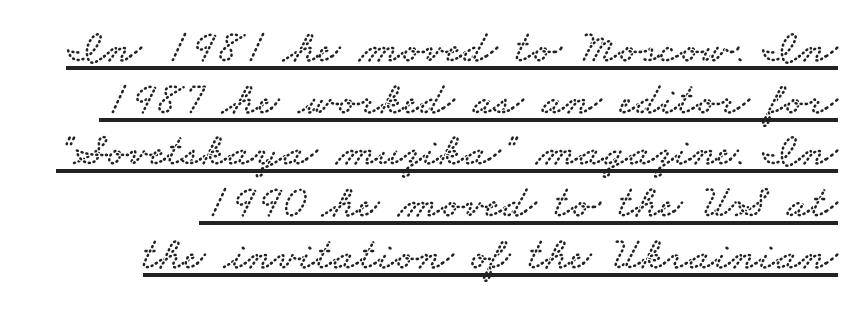
{"serif": "yes", "width": "wide", "stroke_contrast": "low", "x_height": "small", "monospaced": "no", "underline": "yes", "line_spacing": "tight", "line_spacing_ratio": 1.1, "letter_spacing": "normal", "letter_spacing_em": 0.0, "glyph_px": 47}
